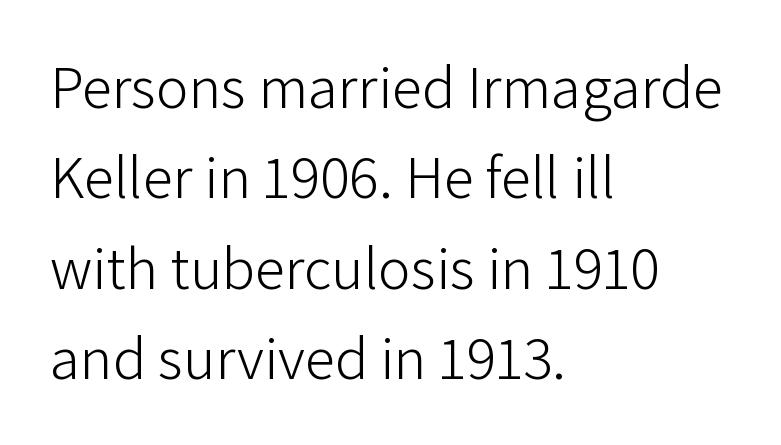
{"serif": "no", "italic": "no", "bold": "no", "weight": "light", "width": "normal", "stroke_contrast": "low", "x_height": "medium", "monospaced": "no", "underline": "no", "align": "left", "line_spacing": "normal", "line_spacing_ratio": 1.48, "letter_spacing": "normal", "letter_spacing_em": 0.0, "glyph_px": 61}
